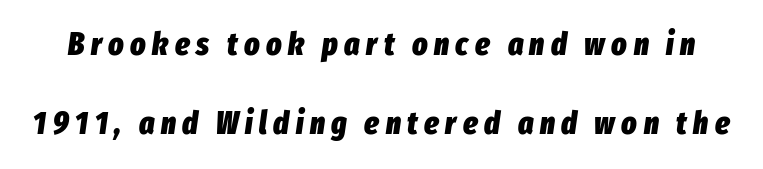
The image shows 32 px heavy, condensed type, italic (leaning right); set loose line spacing (2.48x), unusually wide letter spacing (+0.2 em), not underlined; low stroke contrast and a medium x-height.
